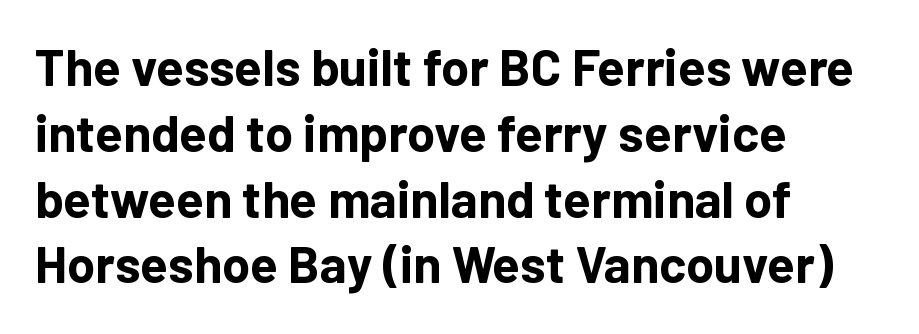
Q: Is the text bold? A: Yes.
Q: Is the text italic (slanted)? A: No, it is upright.
Q: Is the typeface a serif or a sans-serif typeface? A: Sans-serif.
Q: Is the text underlined? A: No.
Q: How is the paragraph aligned? A: Left-aligned.
Q: Is the spacing between letters normal or unusually wide? A: Normal.
Q: Is the spacing between lines tight, normal or loose? A: Normal.
Q: Width (condensed, normal, or wide)? A: Normal.
Q: Stroke contrast? A: Low.
Q: x-height? A: Medium.
Q: Monospaced? A: No.
